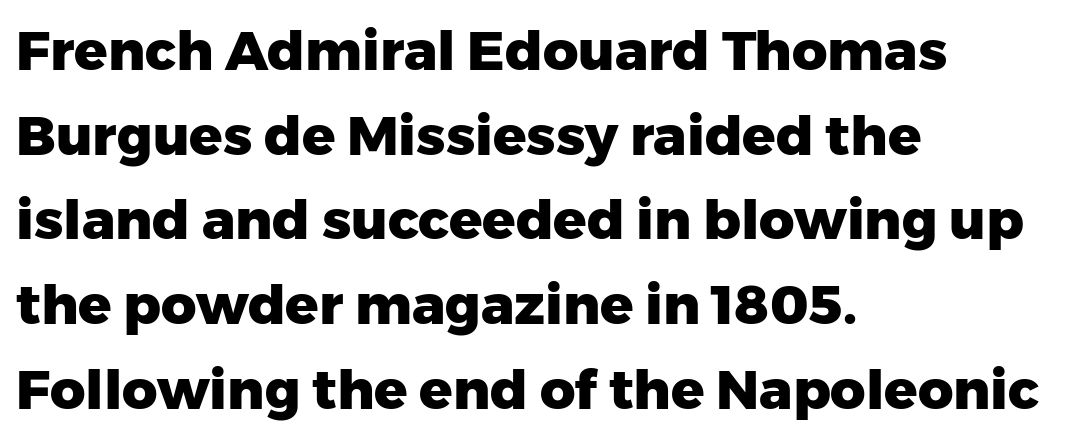
Decoration check: the copy has no underline. Short and long lines alike share a common starting point at left. Regarding leading, the lines here are spaced in the standard way. Think of a printed novel: that variable character pitch is what you see here. Do the letters lean? They stand straight. This sample uses plain, unmodified letter spacing.
